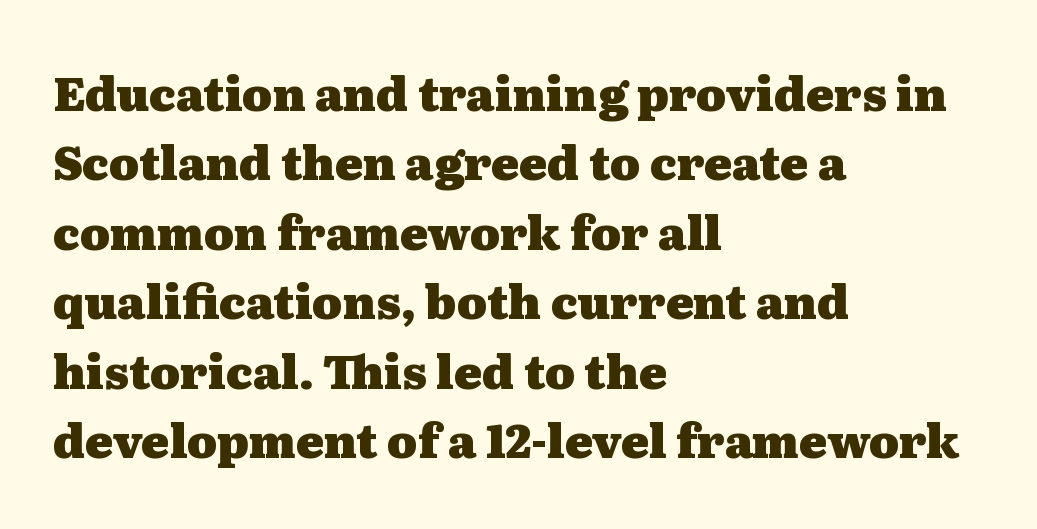
The image shows 46 px heavy, wide serif type, upright; set left-aligned, normal line spacing (1.51x), normal letter spacing, not underlined; medium stroke contrast and a medium x-height.
